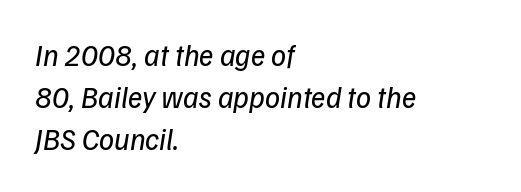
Q: Is the text bold? A: No.
Q: Is the typeface a serif or a sans-serif typeface? A: Sans-serif.
Q: Is the text underlined? A: No.
Q: How is the paragraph aligned? A: Left-aligned.
Q: Is the spacing between letters normal or unusually wide? A: Normal.
Q: Is the spacing between lines tight, normal or loose? A: Normal.
Q: Width (condensed, normal, or wide)? A: Normal.
Q: Stroke contrast? A: Low.
Q: x-height? A: Medium.
Q: Monospaced? A: No.
